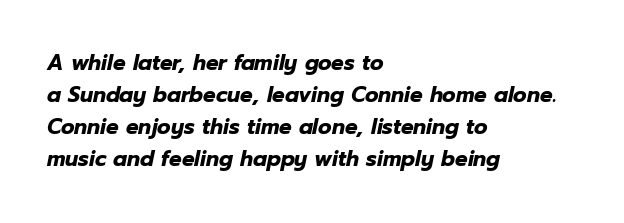
The passage is arranged the way most books set body copy — flush left. Chunky letters — that's bold for sure. Reading down the column, the eye jumps a familiar distance to each next line. Beneath every word, the page is bare.
